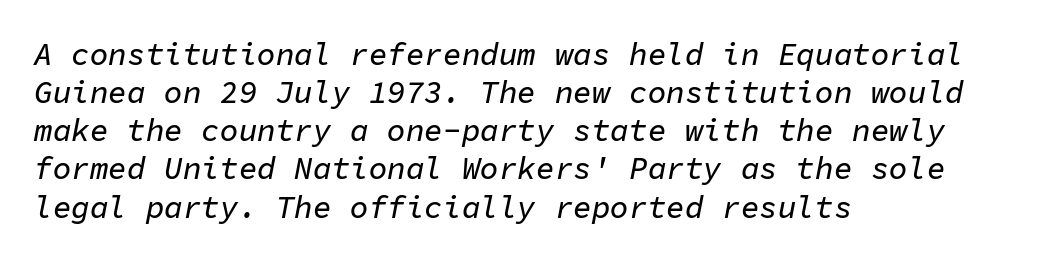
{"italic": "yes", "lean": "right", "slant_degrees": 11, "width": "normal", "stroke_contrast": "low", "x_height": "medium", "monospaced": "yes", "underline": "no", "align": "left", "line_spacing_ratio": 1.23, "letter_spacing": "normal", "letter_spacing_em": 0.0, "glyph_px": 31}
